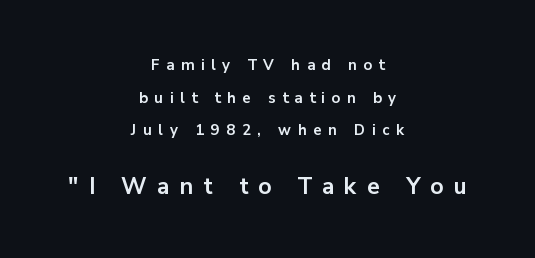
Type size steps up from the first block to the second. Compared with a flush-left layout, this one balances lines on the center instead. Bold? Absolutely — the strokes are thick and heavy. Leading: increased.
